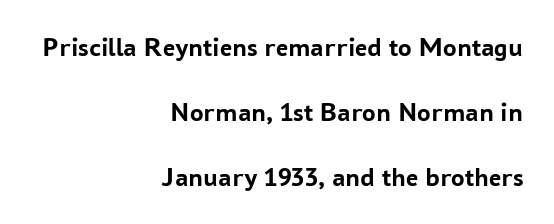
The horizontal fit of the characters is conventional and even. A typesetter would call this leading open, well beyond the default. Descenders hang freely into open space. You can tell it's not italic because the verticals are truly vertical.
